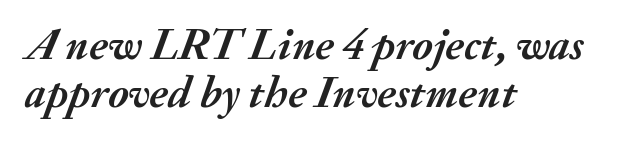
Q: Is the text bold? A: Yes.
Q: Is the text italic (slanted)? A: Yes, it leans right by about 20 degrees.
Q: Is the text underlined? A: No.
Q: How is the paragraph aligned? A: Left-aligned.
Q: Is the spacing between letters normal or unusually wide? A: Normal.
Q: Is the spacing between lines tight, normal or loose? A: Tight.
Q: Width (condensed, normal, or wide)? A: Normal.
Q: Stroke contrast? A: Medium.
Q: x-height? A: Small.
Q: Monospaced? A: No.
